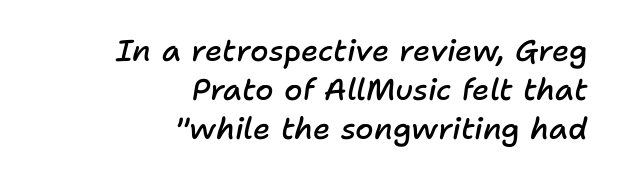
The image shows 30 px semibold type, italic (leaning right); set right-aligned, normal line spacing (1.3x), normal letter spacing, not underlined; low stroke contrast and a medium x-height.
